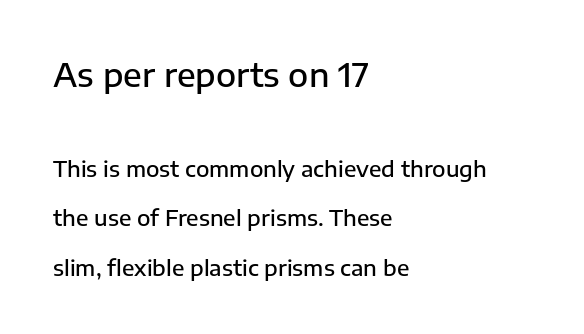
Q: Is the text bold? A: Semi-bold.
Q: Is the text italic (slanted)? A: No, it is upright.
Q: Is the typeface a serif or a sans-serif typeface? A: Sans-serif.
Q: Is the text underlined? A: No.
Q: How is the paragraph aligned? A: Left-aligned.
Q: Is the spacing between letters normal or unusually wide? A: Normal.
Q: Is the spacing between lines tight, normal or loose? A: Loose.
Q: Which block of text is set in a larger size, the first (top) or the second (bottom)? A: The first (top) one.
Q: Width (condensed, normal, or wide)? A: Normal.
Q: Stroke contrast? A: Low.
Q: x-height? A: Medium.
Q: Monospaced? A: No.
